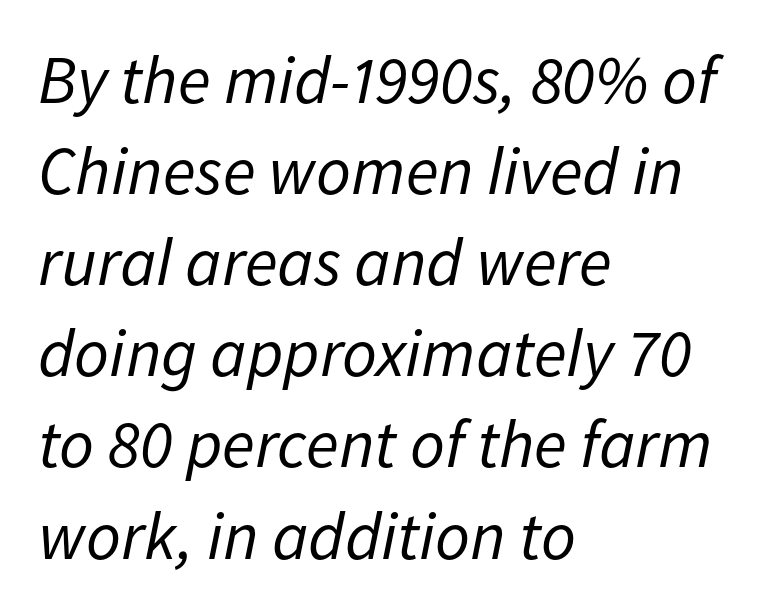
{"italic": "yes", "lean": "right", "slant_degrees": 11, "bold": "no", "weight": "regular", "width": "normal", "stroke_contrast": "low", "x_height": "medium", "monospaced": "no", "underline": "no", "align": "left", "line_spacing": "normal", "line_spacing_ratio": 1.34, "letter_spacing": "normal", "letter_spacing_em": 0.0, "glyph_px": 68}
